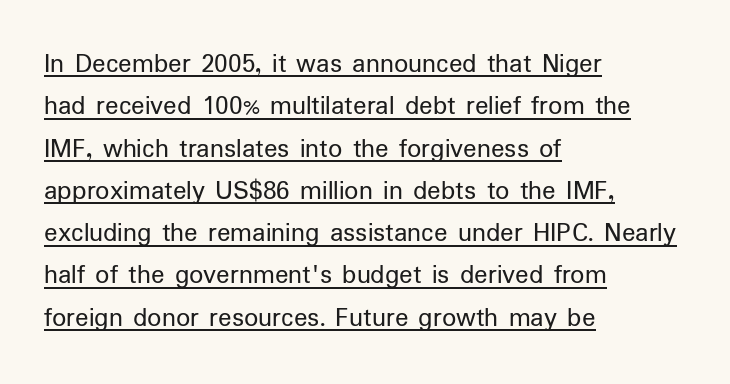
The image shows 28 px regular-weight sans-serif type, upright; set left-aligned, normal line spacing (1.51x), normal letter spacing, underlined; low stroke contrast and a medium x-height.
